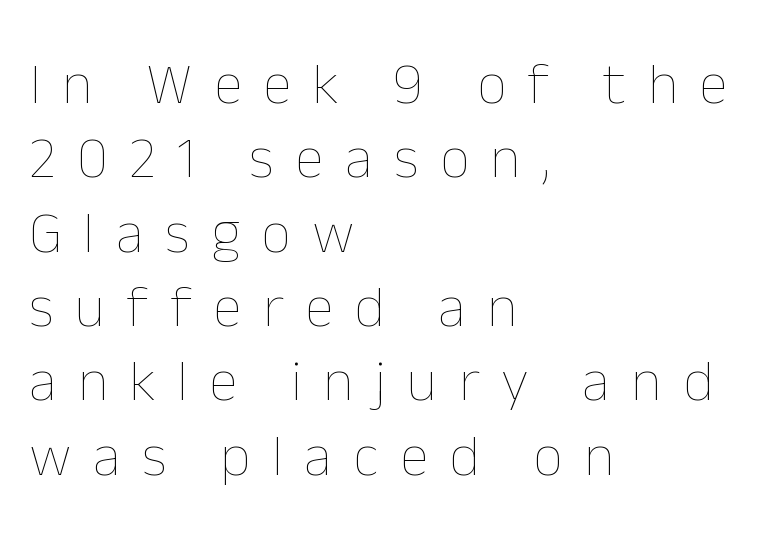
Q: Is the text bold? A: No.
Q: Is the text italic (slanted)? A: No, it is upright.
Q: Is the text underlined? A: No.
Q: How is the paragraph aligned? A: Left-aligned.
Q: Is the spacing between letters normal or unusually wide? A: Unusually wide.
Q: Is the spacing between lines tight, normal or loose? A: Normal.
Q: Width (condensed, normal, or wide)? A: Normal.
Q: Stroke contrast? A: Low.
Q: x-height? A: Medium.
Q: Monospaced? A: No.
